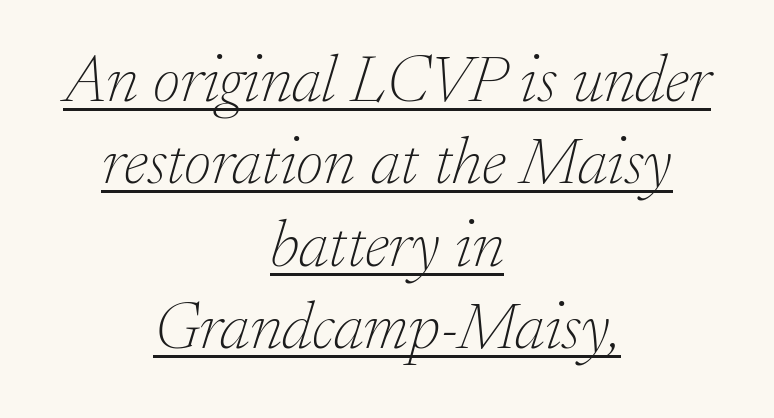
There's an unmistakable incline to the writing here. The rendering shows small feet on the letterforms — a serif design. Layout note: lines centered. Tracking value appears to be zero — textbook default spacing. The face looks like a standard text weight, possibly lighter.
